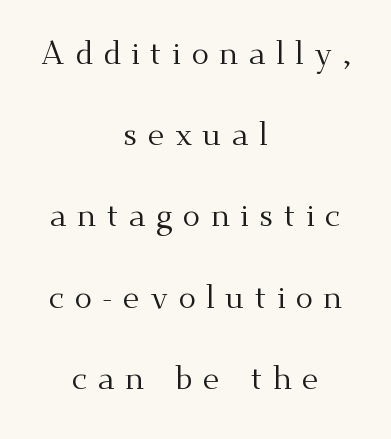
{"serif": "yes", "italic": "no", "bold": "no", "weight": "regular", "width": "normal", "stroke_contrast": "medium", "x_height": "small", "monospaced": "no", "underline": "no", "align": "center", "line_spacing": "loose", "line_spacing_ratio": 2.46, "letter_spacing": "wide", "letter_spacing_em": 0.31, "glyph_px": 33}
